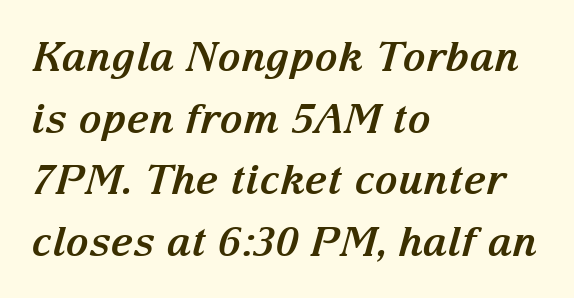
Q: Is the text bold? A: Yes.
Q: Is the text italic (slanted)? A: Yes, it leans right by about 15 degrees.
Q: Is the typeface a serif or a sans-serif typeface? A: Serif.
Q: Is the text underlined? A: No.
Q: How is the paragraph aligned? A: Left-aligned.
Q: Is the spacing between letters normal or unusually wide? A: Normal.
Q: Is the spacing between lines tight, normal or loose? A: Normal.
Q: Width (condensed, normal, or wide)? A: Normal.
Q: Stroke contrast? A: Medium.
Q: x-height? A: Medium.
Q: Monospaced? A: No.
